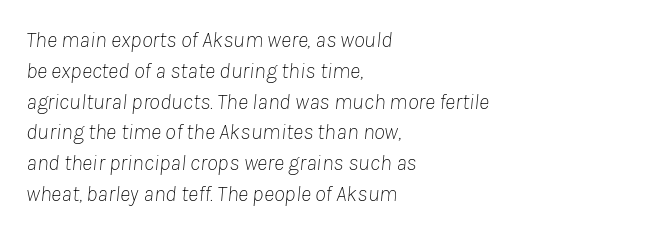
This rendering features lettering with no underline. Observe the ordinary spacing: letters are neighbours, not strangers. Tall strokes in this sample are angled rather than plumb. Does the copy run flush right? No — it runs flush left. No heavy texture on the line: the type isn't bold. Notice how descenders clear the ascenders below comfortably — that's standard leading.
